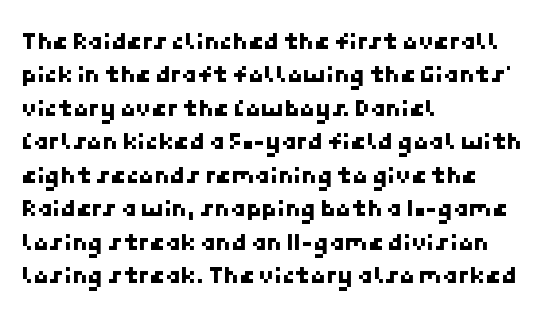
Line beginnings align vertically; line endings do not. Is the letter spacing exaggerated? No — it looks like the ordinary default. The designer left line spacing at the default. The string is rendered with underlining switched off.
